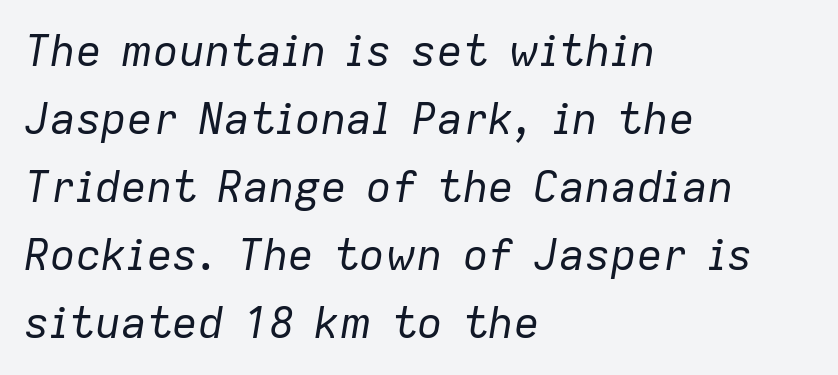
Decoration check: the copy has no underline. Letters have the restrained weight of plain body copy at most. How are the letters spaced? Ordinarily, with no added tracking. Notice how the stems are inclined rather than vertical — that's the hallmark of italics. Quick note: interline space is typical. The setting favours the left margin, as ordinary paragraphs usually do.
